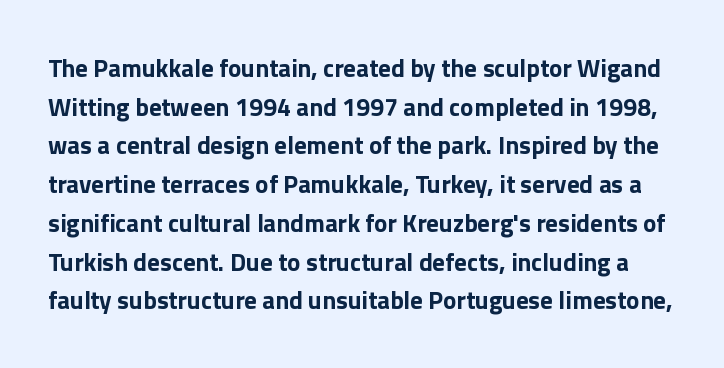
Q: Is the text bold? A: Yes.
Q: Is the text italic (slanted)? A: No, it is upright.
Q: Is the text underlined? A: No.
Q: Is the spacing between letters normal or unusually wide? A: Normal.
Q: Is the spacing between lines tight, normal or loose? A: Normal.
